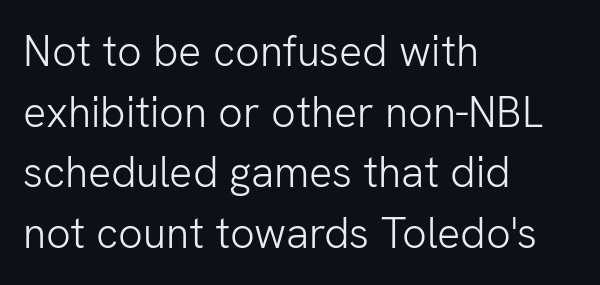
The image shows 43 px light sans-serif type, upright; set left-aligned, normal line spacing (1.41x), normal letter spacing, not underlined; low stroke contrast and a medium x-height.
